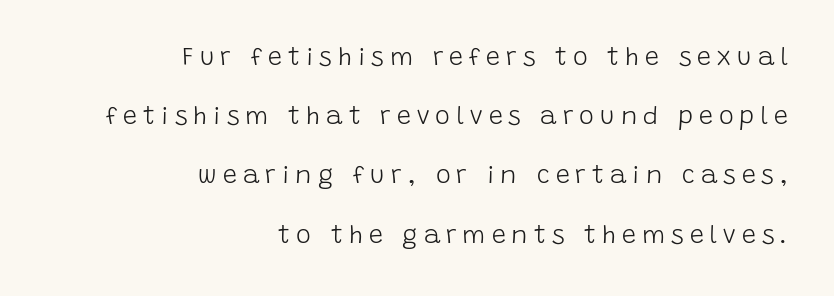
Q: Is the text bold? A: No.
Q: Is the text italic (slanted)? A: No, it is upright.
Q: Is the text underlined? A: No.
Q: How is the paragraph aligned? A: Right-aligned.
Q: Is the spacing between letters normal or unusually wide? A: Unusually wide.
Q: Is the spacing between lines tight, normal or loose? A: Loose.
